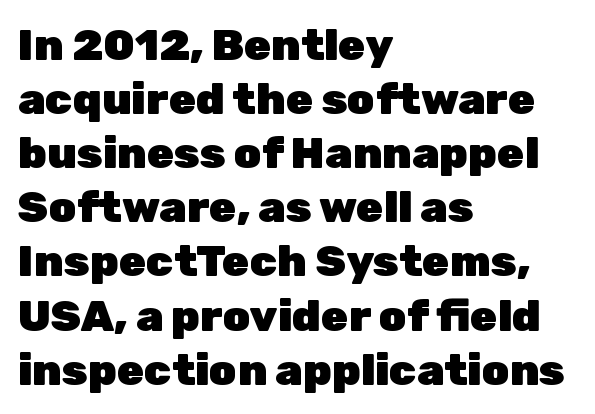
{"serif": "no", "italic": "no", "bold": "yes", "weight": "heavy", "width": "normal", "stroke_contrast": "low", "x_height": "medium", "monospaced": "no", "underline": "no", "align": "left", "line_spacing_ratio": 1.23, "letter_spacing": "normal", "letter_spacing_em": 0.0, "glyph_px": 44}
